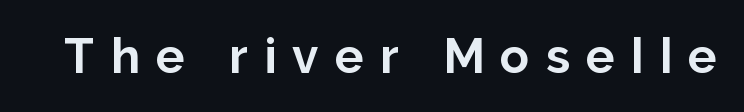
The image shows 48 px bold sans-serif type, upright; set unusually wide letter spacing (+0.34 em), not underlined; low stroke contrast and a medium x-height.
